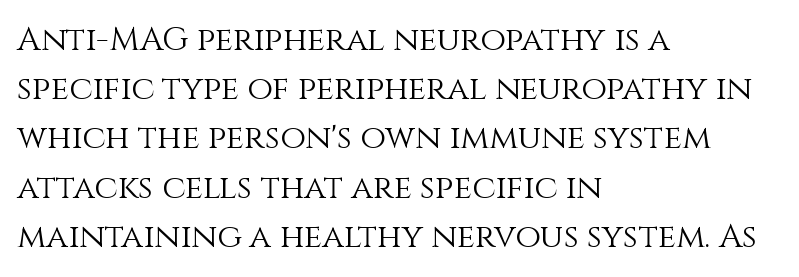
If you drew a line through each stem, it would be perfectly vertical. Note the varied advance widths — an 'i' is clearly narrower than an 'm'. The font is comparable to plain body text, perhaps lighter. No extra tracking has been applied to these lines. Normally led — the rows are evenly, conventionally spaced.
